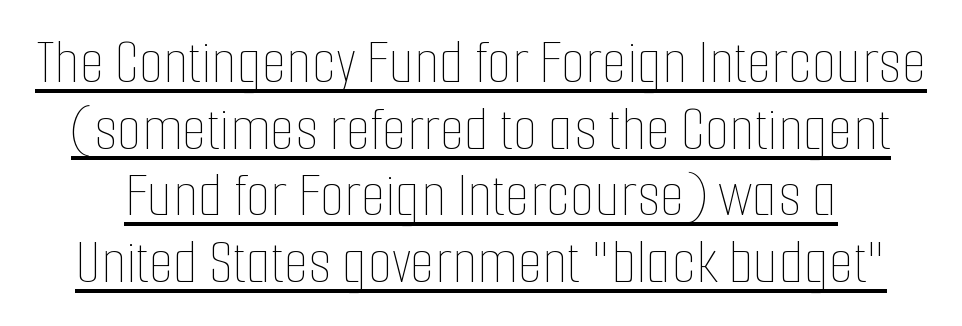
{"italic": "no", "bold": "no", "weight": "thin", "width": "condensed", "stroke_contrast": "low", "x_height": "medium", "monospaced": "no", "underline": "yes", "line_spacing": "tight", "line_spacing_ratio": 1.04, "letter_spacing": "normal", "letter_spacing_em": 0.0, "glyph_px": 64}
